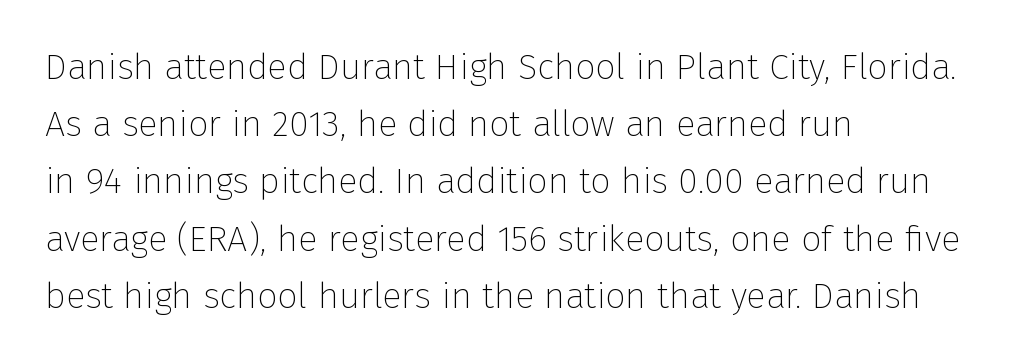
{"serif": "no", "italic": "no", "bold": "no", "weight": "thin", "width": "normal", "stroke_contrast": "low", "x_height": "medium", "monospaced": "no", "underline": "no", "align": "left", "line_spacing": "normal", "line_spacing_ratio": 1.59, "letter_spacing": "normal", "letter_spacing_em": 0.0, "glyph_px": 36}
